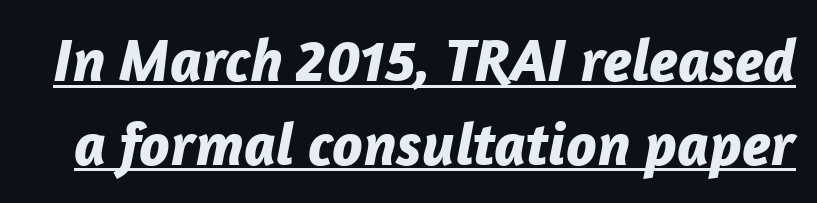
Q: Is the text bold? A: Yes.
Q: Is the text italic (slanted)? A: Yes, it leans right by about 12 degrees.
Q: Is the text underlined? A: Yes.
Q: Is the spacing between letters normal or unusually wide? A: Normal.
Q: Is the spacing between lines tight, normal or loose? A: Normal.
Q: Width (condensed, normal, or wide)? A: Normal.
Q: Stroke contrast? A: Low.
Q: x-height? A: Medium.
Q: Monospaced? A: No.
